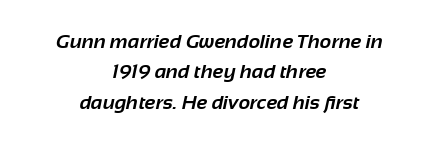
The image shows 20 px bold type; set centered, normal line spacing (1.52x), normal letter spacing, not underlined.
